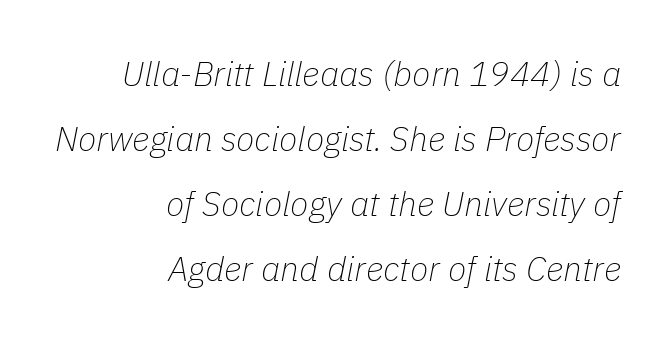
Q: Is the text bold? A: No.
Q: Is the text italic (slanted)? A: Yes, it leans right by about 11 degrees.
Q: Is the text underlined? A: No.
Q: How is the paragraph aligned? A: Right-aligned.
Q: Is the spacing between letters normal or unusually wide? A: Normal.
Q: Is the spacing between lines tight, normal or loose? A: Loose.
Q: Width (condensed, normal, or wide)? A: Normal.
Q: Stroke contrast? A: Low.
Q: x-height? A: Medium.
Q: Monospaced? A: No.
